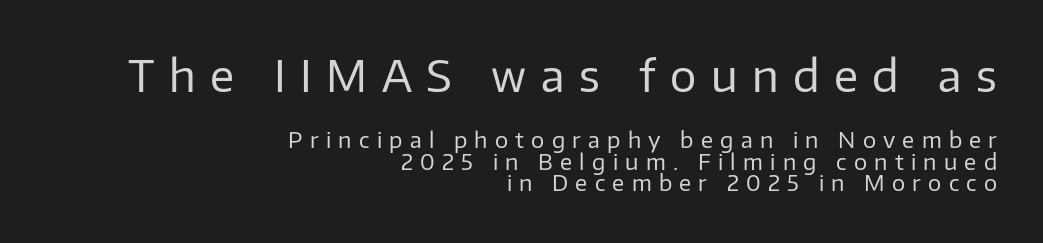
{"serif": "no", "italic": "no", "bold": "no", "weight": "regular", "width": "normal", "stroke_contrast": "low", "x_height": "medium", "monospaced": "no", "underline": "no", "align": "right", "line_spacing": "tight", "line_spacing_ratio": 0.99, "letter_spacing": "wide", "letter_spacing_em": 0.33, "larger_block": "first", "size_ratio": 2.0, "glyph_px": 44}
